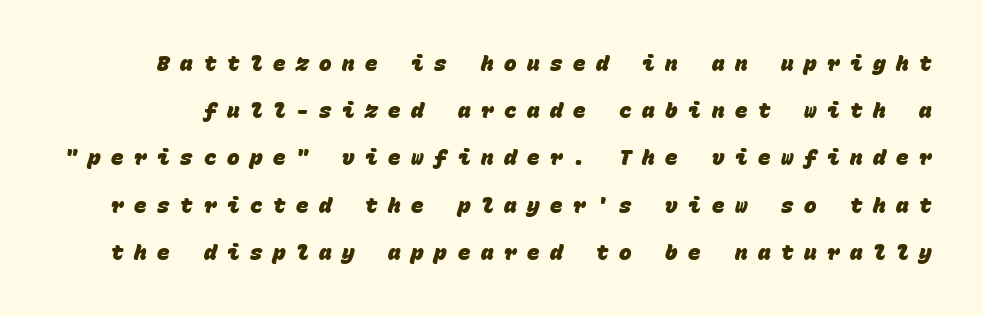
The passage shown is not underscored anywhere. The tracking reads as deliberately expanded to a designer's eye. One glance says open: line gaps are wider than usual. The typesetting leans heavy: a genuine bold.
